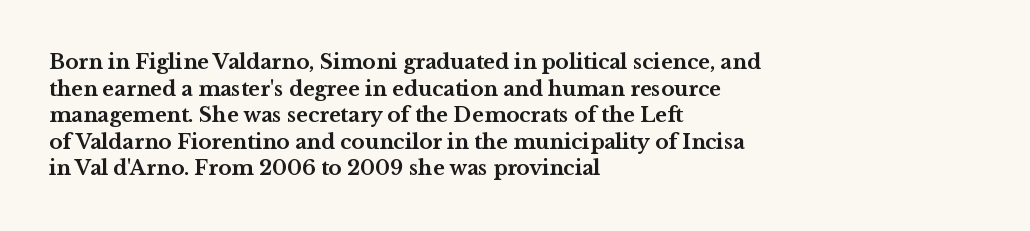
Q: Is the text bold? A: Yes.
Q: Is the text italic (slanted)? A: No, it is upright.
Q: Is the text underlined? A: No.
Q: How is the paragraph aligned? A: Left-aligned.
Q: Is the spacing between letters normal or unusually wide? A: Normal.
Q: Is the spacing between lines tight, normal or loose? A: Normal.
